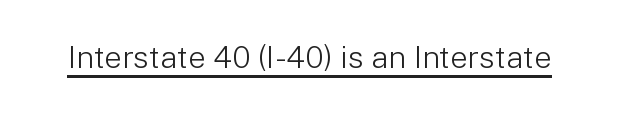
Does a line run under the words? Yes, clearly. Words appear dense and cohesive because spacing is normal. Note the varied advance widths — an 'i' is clearly narrower than an 'm'. No feet cap the strokes, marking this as sans-serif type.
